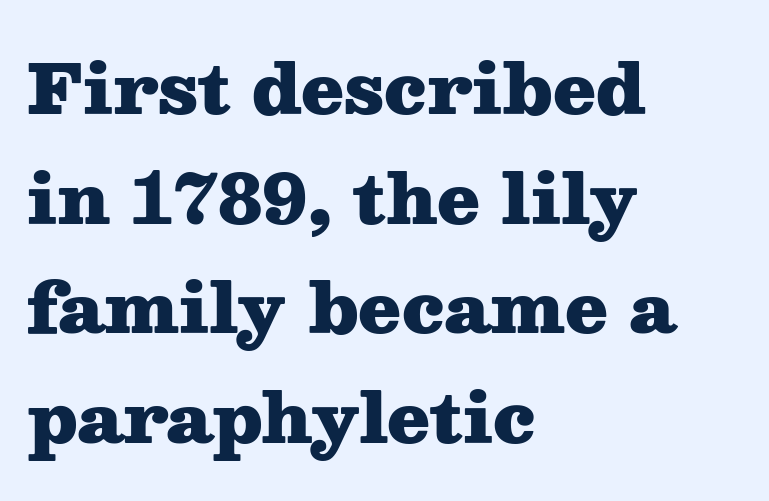
The image shows 69 px heavy, wide serif type, upright; set left-aligned, normal line spacing (1.59x), normal letter spacing, not underlined; medium stroke contrast and a medium x-height.
